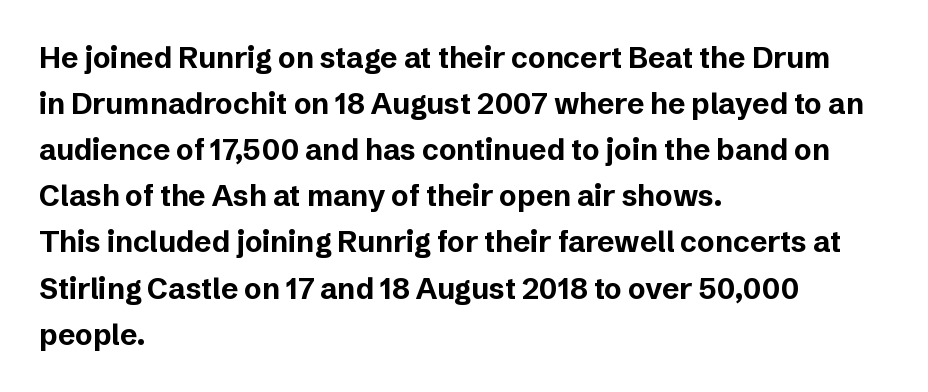
{"serif": "no", "italic": "no", "bold": "yes", "weight": "bold", "width": "normal", "stroke_contrast": "low", "x_height": "medium", "monospaced": "no", "underline": "no", "align": "left", "line_spacing": "normal", "line_spacing_ratio": 1.59, "letter_spacing": "normal", "letter_spacing_em": 0.0, "glyph_px": 29}
